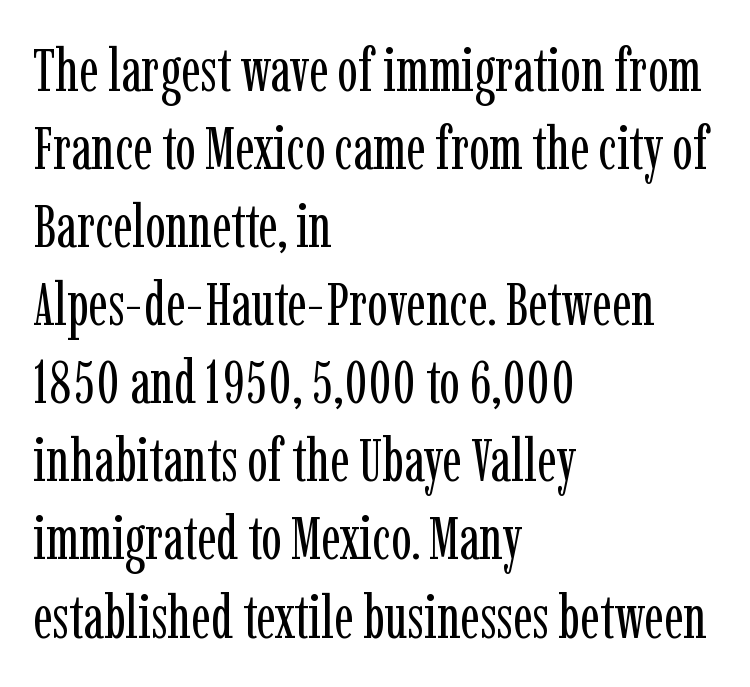
Q: Is the text bold? A: No.
Q: Is the text italic (slanted)? A: No, it is upright.
Q: Is the typeface a serif or a sans-serif typeface? A: Serif.
Q: Is the text underlined? A: No.
Q: How is the paragraph aligned? A: Left-aligned.
Q: Is the spacing between letters normal or unusually wide? A: Normal.
Q: Is the spacing between lines tight, normal or loose? A: Normal.
Q: Width (condensed, normal, or wide)? A: Condensed.
Q: Stroke contrast? A: Low.
Q: x-height? A: Medium.
Q: Monospaced? A: No.
